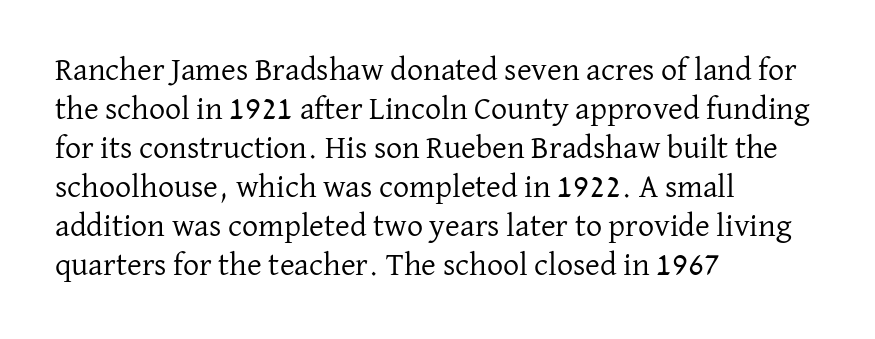
This rendering employs a face with finishing strokes, i.e., a serif. Every row of glyphs begins at an identical x-position on the left. A typesetter would mark this as roman, not italic. Letters have the restrained weight of plain body copy at most. This rendering leaves character spacing at its baseline value.
